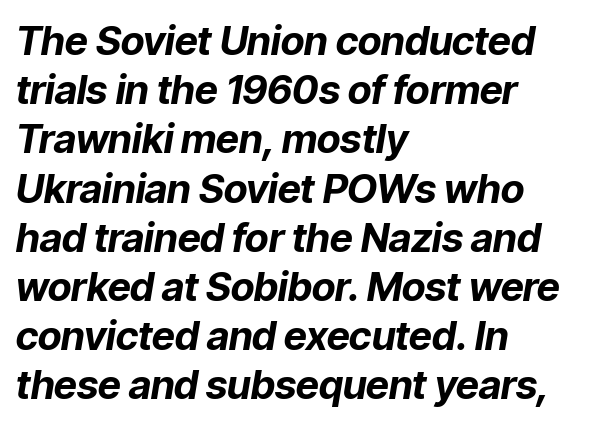
Q: Is the text bold? A: Yes.
Q: Is the text italic (slanted)? A: Yes, it leans right by about 9 degrees.
Q: Is the text underlined? A: No.
Q: How is the paragraph aligned? A: Left-aligned.
Q: Is the spacing between letters normal or unusually wide? A: Normal.
Q: Width (condensed, normal, or wide)? A: Normal.
Q: Stroke contrast? A: Low.
Q: x-height? A: Medium.
Q: Monospaced? A: No.
